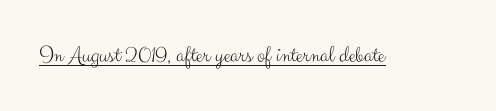
{"bold": "no", "underline": "yes", "letter_spacing": "normal", "letter_spacing_em": 0.0, "glyph_px": 24}
